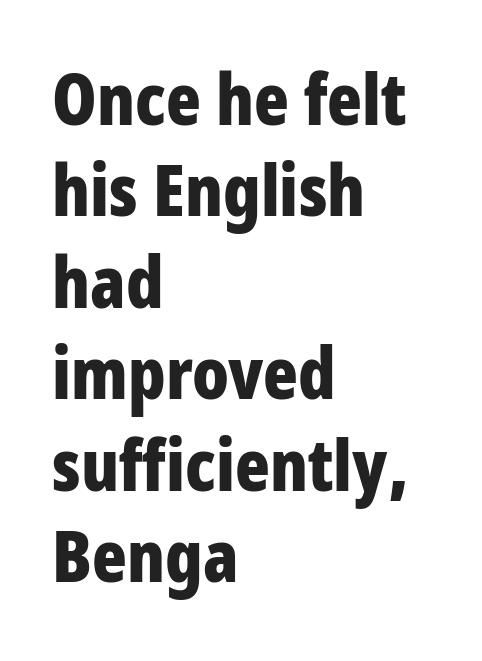
{"serif": "no", "italic": "no", "bold": "yes", "weight": "bold", "width": "condensed", "stroke_contrast": "low", "x_height": "large", "monospaced": "no", "underline": "no", "align": "left", "line_spacing": "normal", "line_spacing_ratio": 1.27, "letter_spacing": "normal", "letter_spacing_em": 0.0, "glyph_px": 72}
